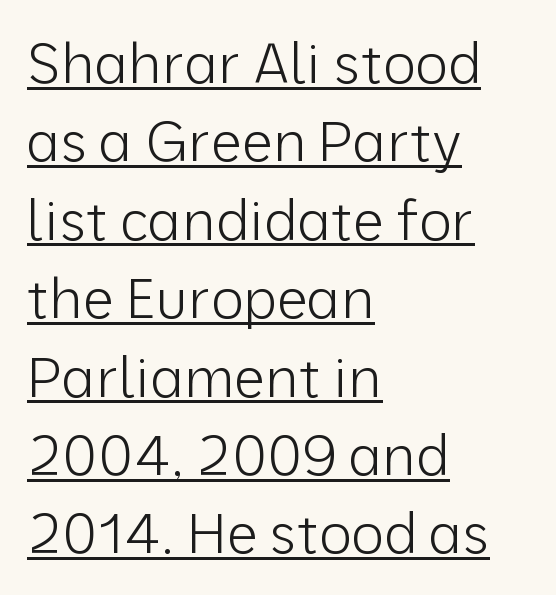
The image shows 56 px light sans-serif type, upright; set left-aligned, normal line spacing (1.4x), normal letter spacing, underlined; low stroke contrast and a medium x-height.
